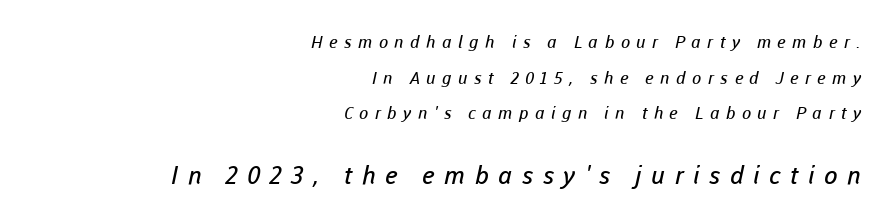
Does the leading feel generous? Absolutely, it's lavish. This is not heavy type; no bold has been used. Leftover space on each line is placed entirely before the opening word. Just letters on the line, the space beneath them empty. Visually, the bottom section dominates because its glyphs are scaled up.
